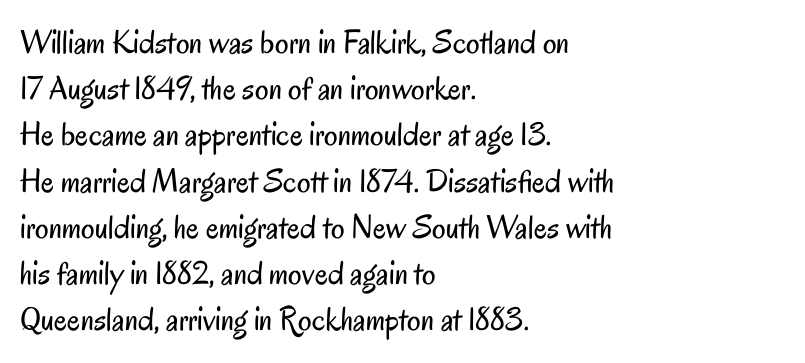
Each stroke keeps to a modest, everyday thickness or less. This block has exactly the height ordinary leading produces. Type without underlining. Does the type have serifs? No, each stem ends abruptly. Note the varied advance widths — an 'i' is clearly narrower than an 'm'. Line starts are locked; line ends wander.
